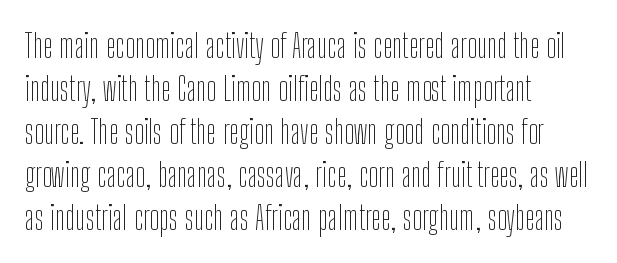
{"serif": "no", "italic": "no", "bold": "no", "weight": "thin", "width": "condensed", "stroke_contrast": "low", "x_height": "medium", "monospaced": "no", "underline": "no", "align": "left", "line_spacing": "normal", "line_spacing_ratio": 1.3, "letter_spacing": "normal", "letter_spacing_em": 0.0, "glyph_px": 33}
